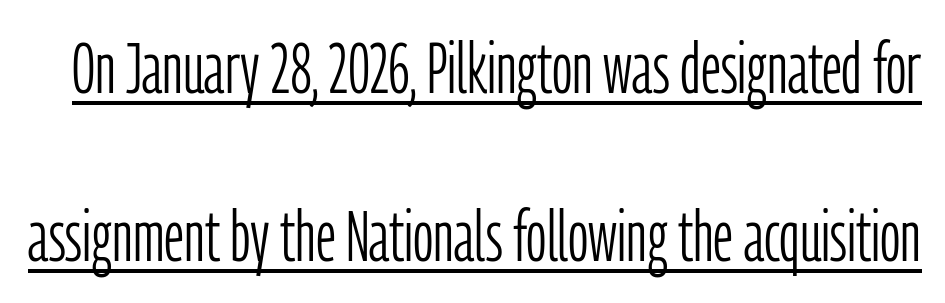
{"serif": "no", "italic": "no", "bold": "no", "weight": "light", "width": "condensed", "stroke_contrast": "low", "x_height": "medium", "monospaced": "no", "underline": "yes", "line_spacing": "loose", "line_spacing_ratio": 2.37, "letter_spacing": "normal", "letter_spacing_em": 0.0, "glyph_px": 71}
